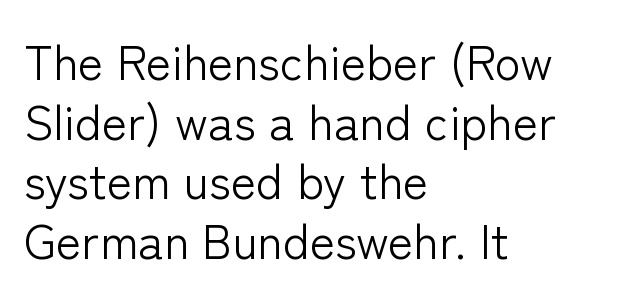
Compared with a centered layout, this one pins lines to the left instead. The line texture is even and compact thanks to regular tracking. You could not count columns in this text — the font is proportionally spaced. Clear beneath every line of the passage. The strokes are not fattened; the text isn't bold.
